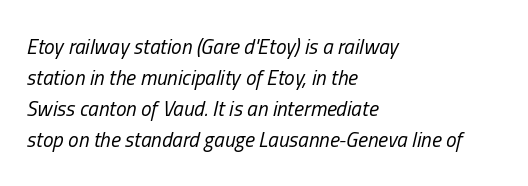
Q: Is the text bold? A: No.
Q: Is the text italic (slanted)? A: Yes, it leans right by about 13 degrees.
Q: Is the text underlined? A: No.
Q: How is the paragraph aligned? A: Left-aligned.
Q: Is the spacing between letters normal or unusually wide? A: Normal.
Q: Is the spacing between lines tight, normal or loose? A: Normal.
